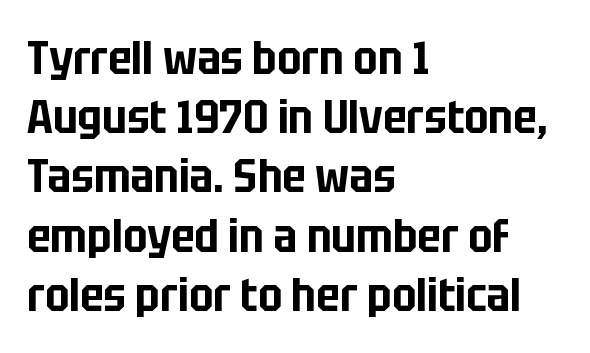
Line spacing here is normal. Is the letter spacing exaggerated? No — it looks like the ordinary default. Reading down the block, your eye returns to a fixed left position each line. These lines are rendered in a variable-pitch font.
